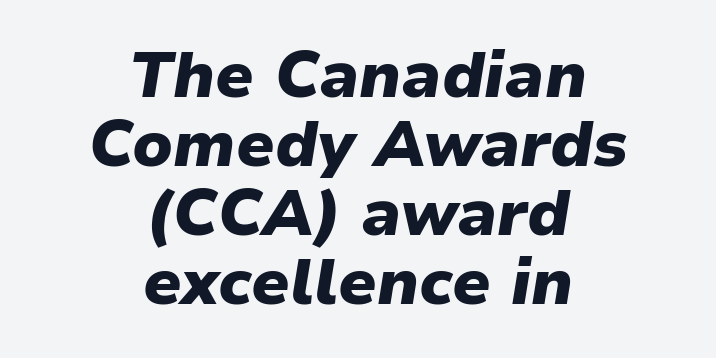
{"italic": "yes", "lean": "right", "slant_degrees": 9, "bold": "yes", "weight": "heavy", "width": "normal", "stroke_contrast": "low", "x_height": "medium", "monospaced": "no", "underline": "no", "align": "center", "line_spacing": "tight", "line_spacing_ratio": 1.06, "letter_spacing": "normal", "letter_spacing_em": 0.0, "glyph_px": 65}
